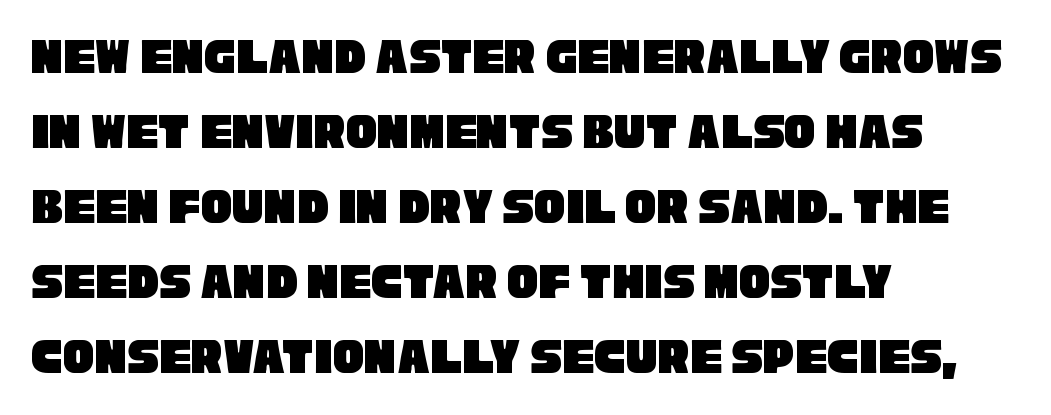
{"serif": "no", "width": "condensed", "stroke_contrast": "low", "x_height": "large", "monospaced": "no", "underline": "no", "align": "left", "line_spacing": "normal", "line_spacing_ratio": 1.44, "letter_spacing": "normal", "letter_spacing_em": 0.0, "glyph_px": 52}
